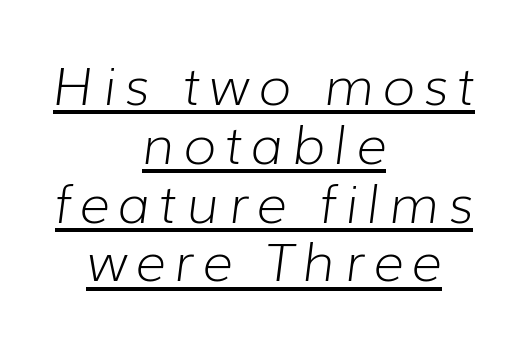
The image shows 53 px light type, italic (leaning right); set centered, tight line spacing (1.11x), underlined; low stroke contrast and a medium x-height.
